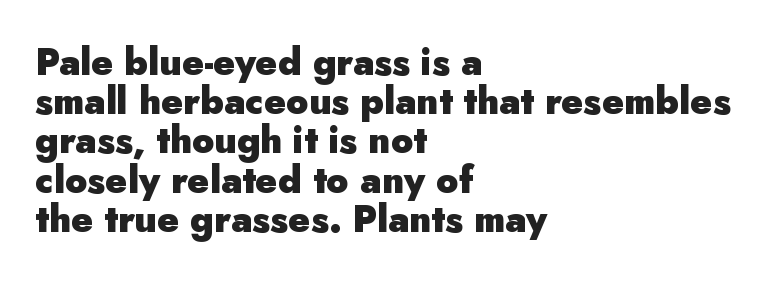
{"serif": "no", "italic": "no", "bold": "yes", "weight": "heavy", "width": "normal", "stroke_contrast": "low", "x_height": "small", "monospaced": "no", "underline": "no", "align": "left", "line_spacing": "tight", "line_spacing_ratio": 1.06, "letter_spacing": "normal", "letter_spacing_em": 0.0, "glyph_px": 37}
